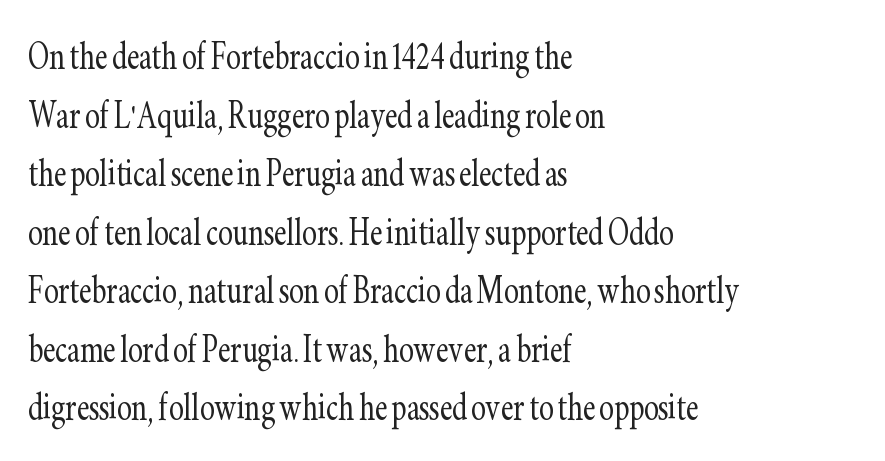
{"serif": "yes", "italic": "no", "bold": "no", "weight": "light", "width": "condensed", "stroke_contrast": "low", "x_height": "small", "monospaced": "no", "underline": "no", "align": "left", "line_spacing": "normal", "line_spacing_ratio": 1.33, "letter_spacing": "normal", "letter_spacing_em": 0.0, "glyph_px": 44}
